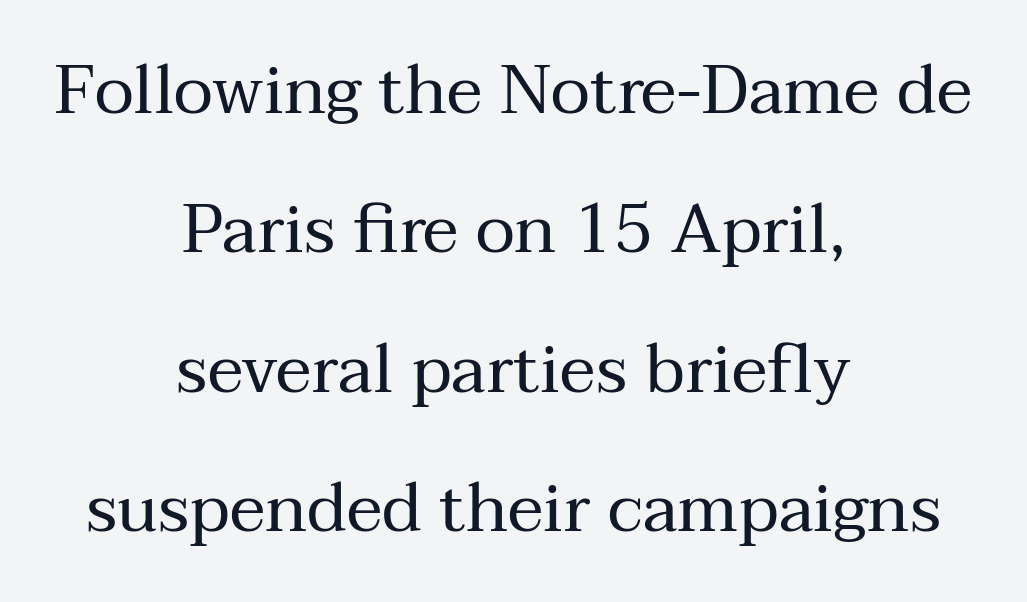
Proportional: the letters do not fall into vertical columns. Leading is clearly above the norm, producing a sparse column. Spacing between characters is what you'd get straight out of the box. The zone under the glyphs is completely vacant.
